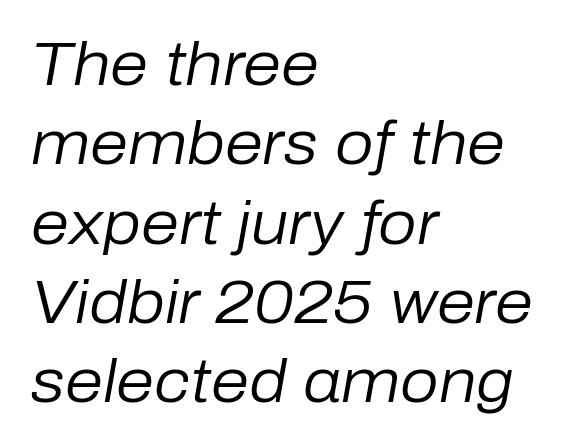
Spacing verdict: proportional, widths tailored to each character. Summary of weight: not heavy and not bold. Italic? Definitely — the glyphs are oblique. Compared with typical body copy, the letter spacing here is the same.
